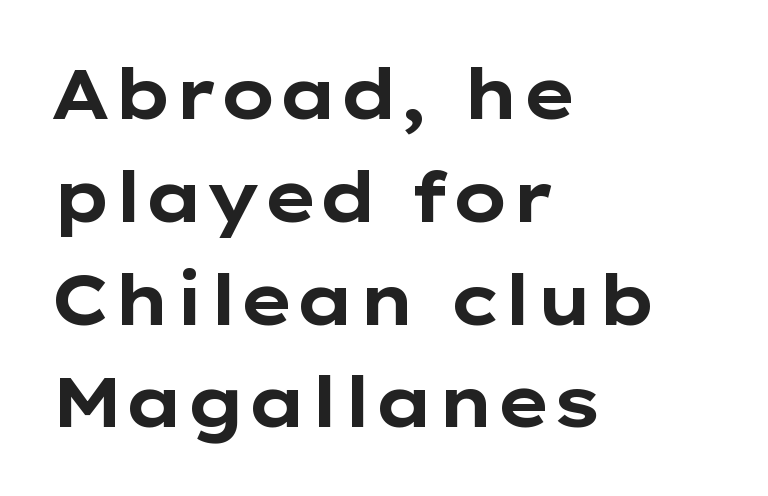
Line starts are locked; line ends wander. The typesetting leans heavy: a genuine bold. The gaps between neighbouring characters are ordinary and unremarkable. Successive baselines arrive at the customary interval.
